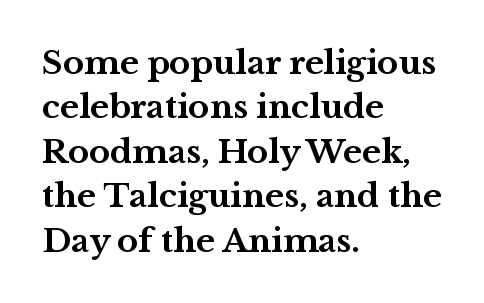
The image shows 32 px bold, wide serif type, upright; set left-aligned, normal line spacing (1.39x), normal letter spacing, not underlined; medium stroke contrast and a medium x-height.
